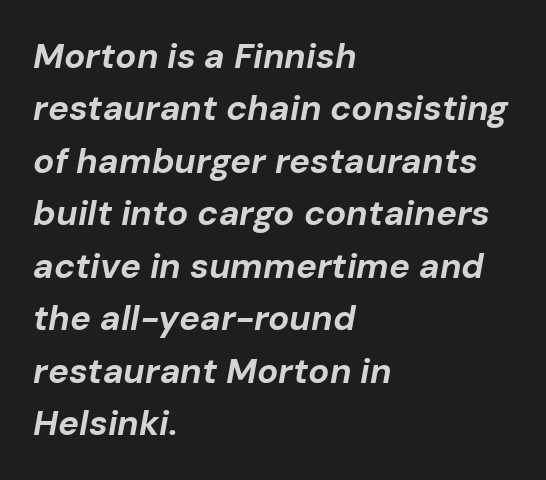
Q: Is the text bold? A: Yes.
Q: Is the text italic (slanted)? A: Yes, it leans right by about 10 degrees.
Q: Is the text underlined? A: No.
Q: How is the paragraph aligned? A: Left-aligned.
Q: Is the spacing between letters normal or unusually wide? A: Normal.
Q: Is the spacing between lines tight, normal or loose? A: Normal.
Q: Width (condensed, normal, or wide)? A: Normal.
Q: Stroke contrast? A: Low.
Q: x-height? A: Medium.
Q: Monospaced? A: No.
